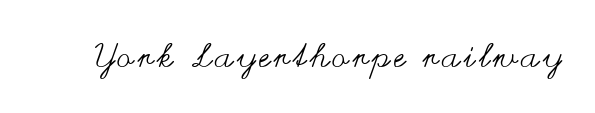
The image shows 33 px regular-weight, wide type; set not underlined; medium stroke contrast and a small x-height.
